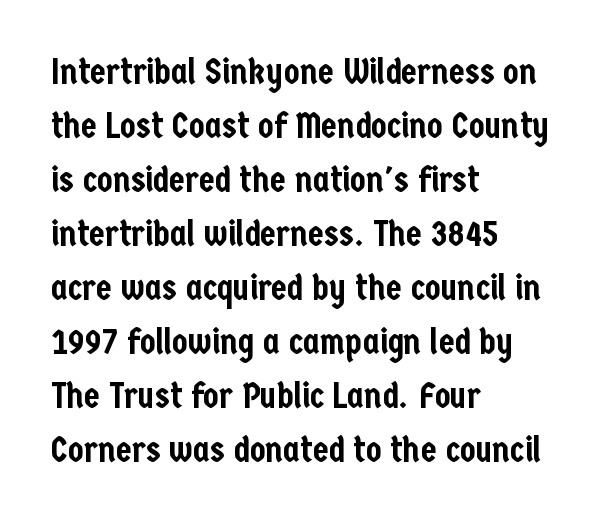
{"serif": "no", "italic": "no", "width": "condensed", "stroke_contrast": "low", "x_height": "medium", "monospaced": "no", "underline": "no", "align": "left", "line_spacing": "normal", "line_spacing_ratio": 1.5, "letter_spacing": "normal", "letter_spacing_em": 0.0, "glyph_px": 36}
